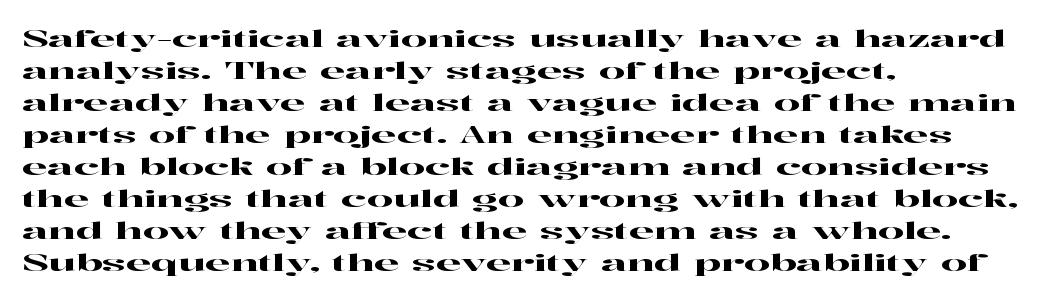
{"italic": "no", "underline": "no", "align": "left", "line_spacing": "normal", "line_spacing_ratio": 1.39, "letter_spacing": "normal", "letter_spacing_em": 0.0, "glyph_px": 23}
